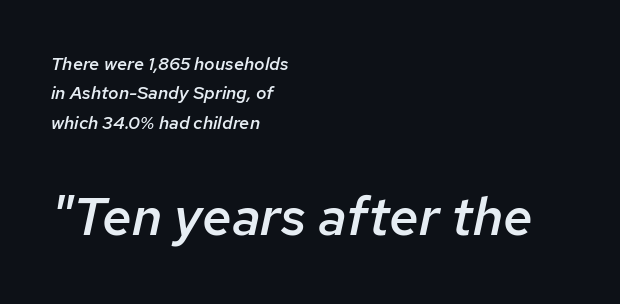
The image shows 53 px semibold type, italic (leaning right); set left-aligned, normal line spacing (1.63x), normal letter spacing, not underlined; the second (bottom) block is 2.94x larger; low stroke contrast and a medium x-height.
